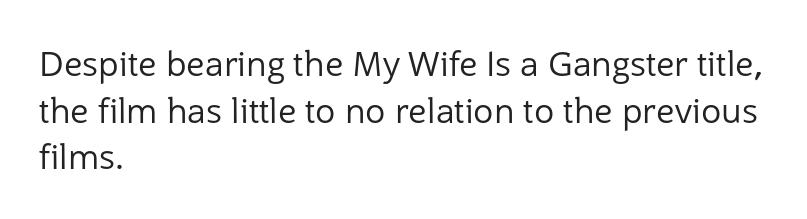
{"serif": "no", "italic": "no", "bold": "no", "weight": "regular", "width": "normal", "stroke_contrast": "low", "x_height": "medium", "monospaced": "no", "underline": "no", "align": "left", "line_spacing": "normal", "line_spacing_ratio": 1.37, "letter_spacing": "normal", "letter_spacing_em": 0.0, "glyph_px": 34}
